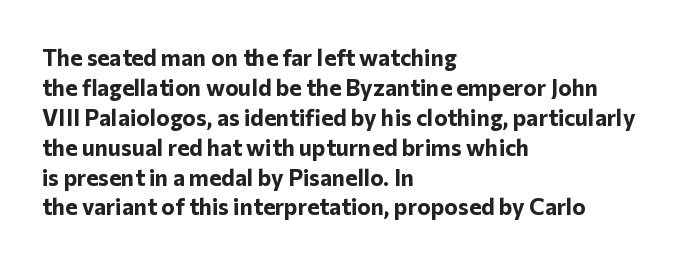
{"italic": "no", "bold": "yes", "underline": "no", "align": "left", "line_spacing": "normal", "line_spacing_ratio": 1.3, "letter_spacing": "normal", "letter_spacing_em": 0.0, "glyph_px": 23}
